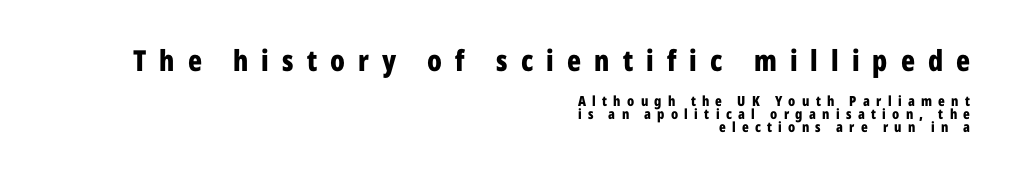
The passage is arranged like a letterhead date or caption credit — flush right. You can tell from the bare stems that sans-serif type was used. Unmarked baselines from the first word to the last. This block would grow much taller if given ordinary leading; it's compressed now.
